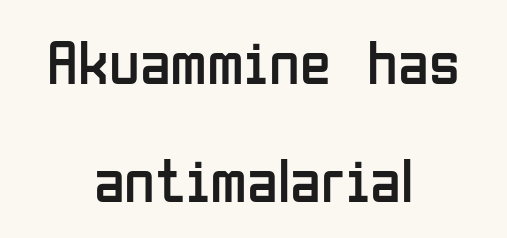
Q: Is the text bold? A: No.
Q: Is the text italic (slanted)? A: No, it is upright.
Q: Is the typeface a serif or a sans-serif typeface? A: Sans-serif.
Q: Is the text underlined? A: No.
Q: How is the paragraph aligned? A: Centered.
Q: Is the spacing between letters normal or unusually wide? A: Normal.
Q: Width (condensed, normal, or wide)? A: Condensed.
Q: Stroke contrast? A: Low.
Q: x-height? A: Medium.
Q: Monospaced? A: No.
